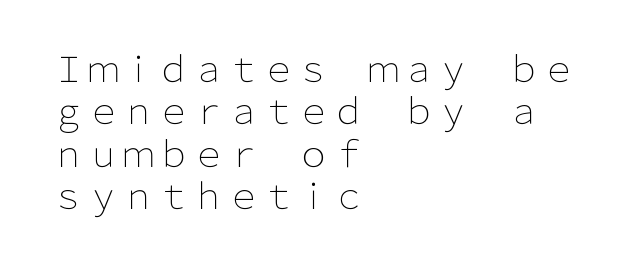
Q: Is the text bold? A: No.
Q: Is the text italic (slanted)? A: No, it is upright.
Q: Is the typeface a serif or a sans-serif typeface? A: Sans-serif.
Q: Is the text underlined? A: No.
Q: How is the paragraph aligned? A: Left-aligned.
Q: Is the spacing between letters normal or unusually wide? A: Normal.
Q: Width (condensed, normal, or wide)? A: Normal.
Q: Stroke contrast? A: Low.
Q: x-height? A: Medium.
Q: Monospaced? A: No.
